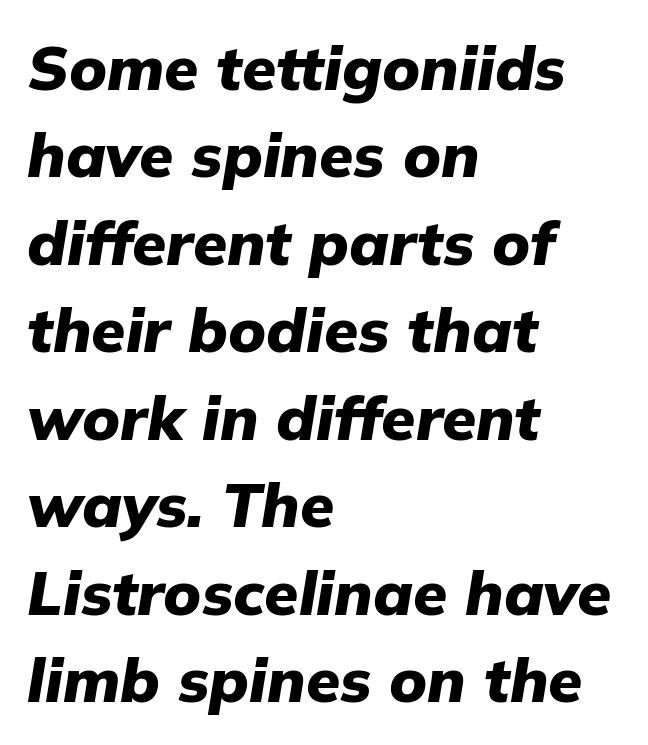
The image shows 62 px heavy type, italic (leaning right); set left-aligned, normal line spacing (1.41x), normal letter spacing, not underlined; low stroke contrast and a medium x-height.
